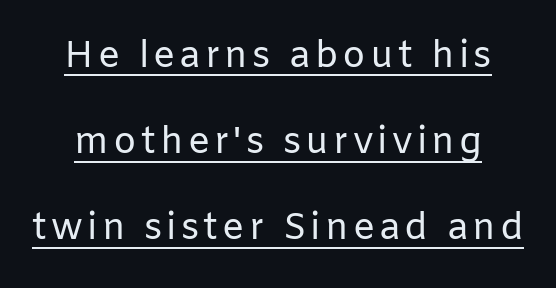
Heaviness? Minimal to ordinary, like unemphasized prose. Regarding serifs, this sample does without them. Note the varied advance widths — an 'i' is clearly narrower than an 'm'. The rendering uses a large line-height, opening up the rows.
